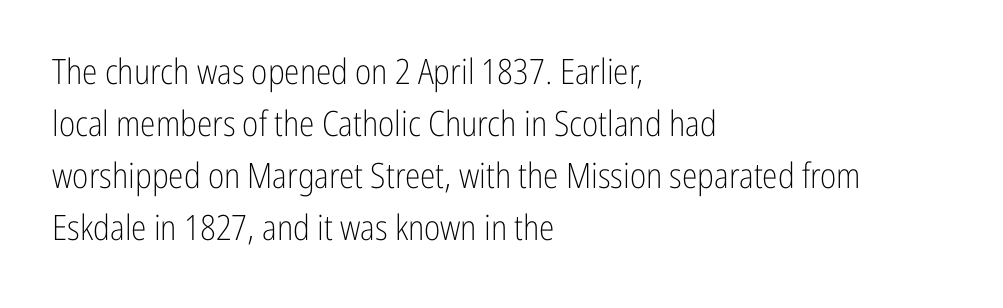
{"serif": "no", "italic": "no", "bold": "no", "weight": "light", "width": "condensed", "stroke_contrast": "low", "x_height": "medium", "monospaced": "no", "underline": "no", "align": "left", "line_spacing": "normal", "line_spacing_ratio": 1.49, "letter_spacing": "normal", "letter_spacing_em": 0.0, "glyph_px": 35}
